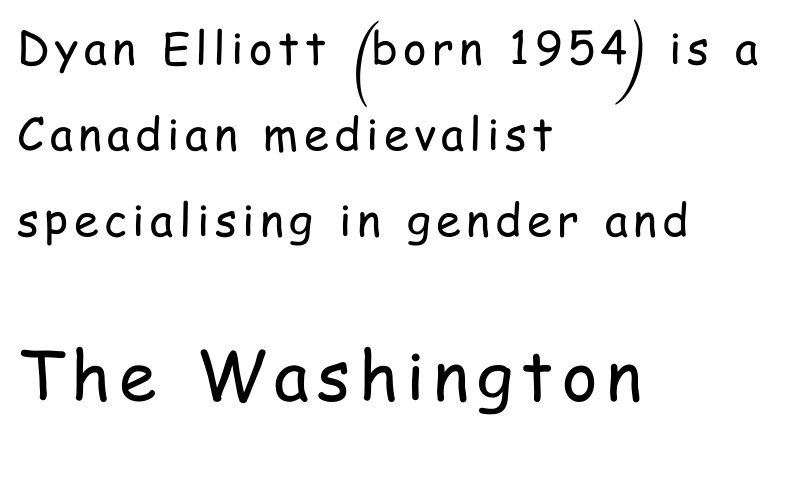
{"serif": "no", "italic": "no", "bold": "no", "weight": "regular", "width": "condensed", "stroke_contrast": "low", "x_height": "medium", "monospaced": "no", "underline": "no", "align": "left", "line_spacing": "loose", "line_spacing_ratio": 1.91, "larger_block": "second", "size_ratio": 1.51, "glyph_px": 68}
